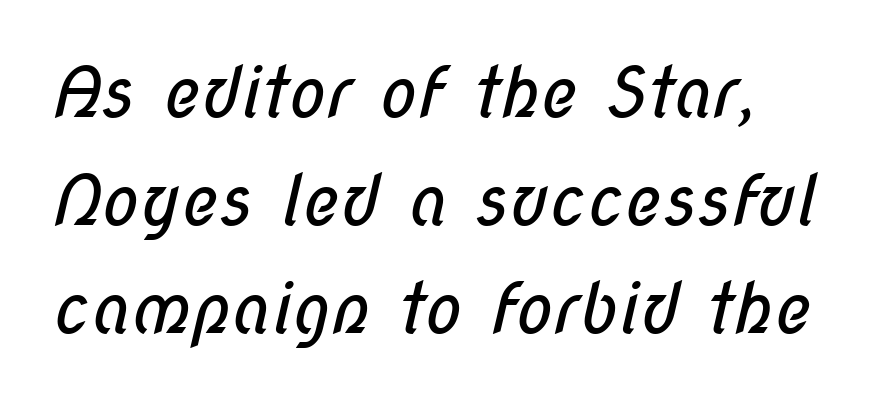
The weight tops out at a normal text grade. The foot of each line stays bare and open. Proportional: the letters do not fall into vertical columns. Caption: standard tracking, unaltered.
